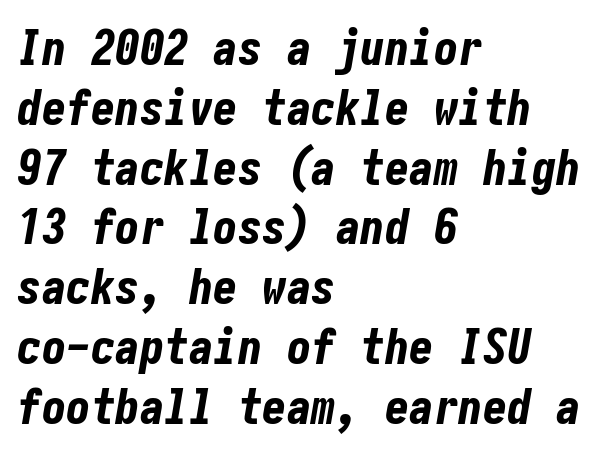
The image shows 49 px bold, condensed type, italic (leaning right); set left-aligned, line spacing 1.22x, normal letter spacing, not underlined; low stroke contrast and a medium x-height.
